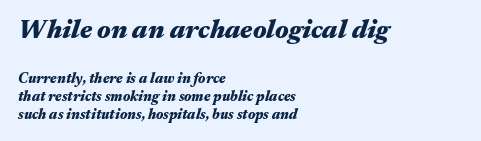
The lines in this sample share a left origin and differ only in where they stop. Only glyphs here, with clear space below each row. The lines sit at an ordinary, default distance from one another. Nothing unusual about the tracking: characters are spaced as the font intends. Size contrast runs from large at the top to small at the bottom. Look at the stroke-to-counter ratio: heavy, a bold.
